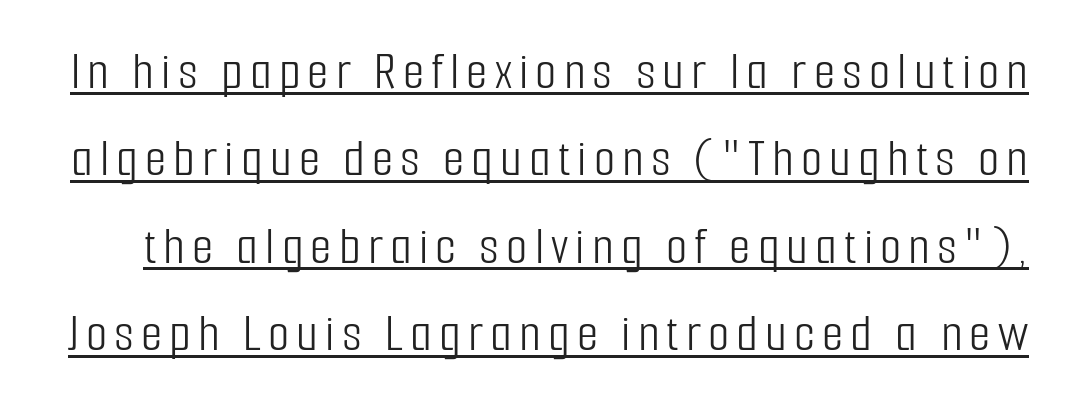
Q: Is the text bold? A: No.
Q: Is the text italic (slanted)? A: No, it is upright.
Q: Is the typeface a serif or a sans-serif typeface? A: Sans-serif.
Q: Is the text underlined? A: Yes.
Q: Is the spacing between lines tight, normal or loose? A: Normal.
Q: Width (condensed, normal, or wide)? A: Condensed.
Q: Stroke contrast? A: Low.
Q: x-height? A: Medium.
Q: Monospaced? A: No.
